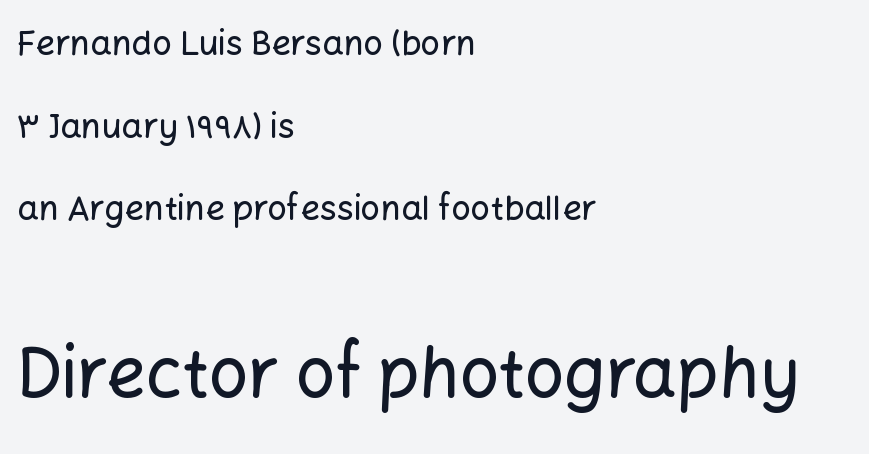
The image shows 69 px sans-serif type, upright; set left-aligned, loose line spacing (2.43x), normal letter spacing, not underlined; the second (bottom) block is 2.03x larger; low stroke contrast and a medium x-height.
